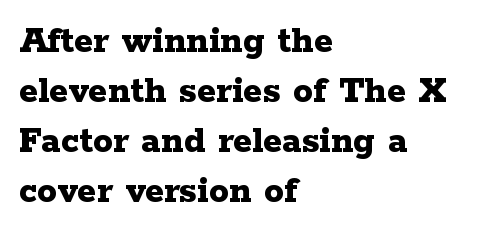
This sample uses an upright cut, with every glyph sitting square on the baseline. Observe the serifs anchoring each vertical stroke in this sample. Between one letter and the next there's only the usual sliver of space. This rendering features lettering with no underline. Notice how thick the strokes are: this is what a full bold looks like. Vertical spacing — default.
